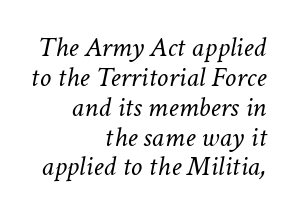
Q: Is the text bold? A: No.
Q: Is the text italic (slanted)? A: Yes, it leans right by about 11 degrees.
Q: Is the text underlined? A: No.
Q: How is the paragraph aligned? A: Right-aligned.
Q: Is the spacing between letters normal or unusually wide? A: Normal.
Q: Is the spacing between lines tight, normal or loose? A: Tight.
Q: Width (condensed, normal, or wide)? A: Normal.
Q: Stroke contrast? A: Low.
Q: x-height? A: Medium.
Q: Monospaced? A: No.
